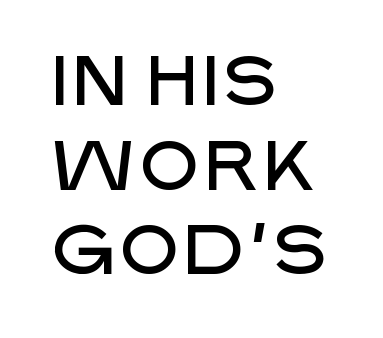
Q: Is the text italic (slanted)? A: No, it is upright.
Q: Is the typeface a serif or a sans-serif typeface? A: Sans-serif.
Q: Is the text underlined? A: No.
Q: How is the paragraph aligned? A: Left-aligned.
Q: Is the spacing between letters normal or unusually wide? A: Normal.
Q: Width (condensed, normal, or wide)? A: Normal.
Q: Stroke contrast? A: Low.
Q: x-height? A: Large.
Q: Monospaced? A: No.
